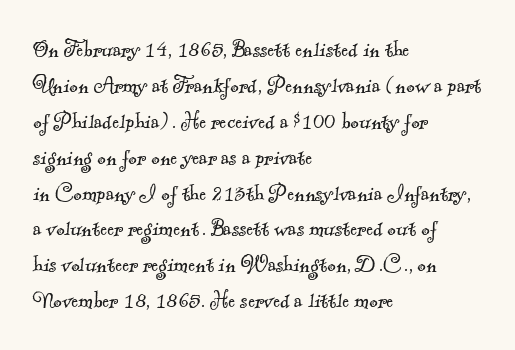
Vertical stems look standard width or narrower in stroke. Leading: standard. Each row of text sits above clean, open space. Does the copy run flush right? No — it runs flush left. Nobody touched the tracking dial on this one.
